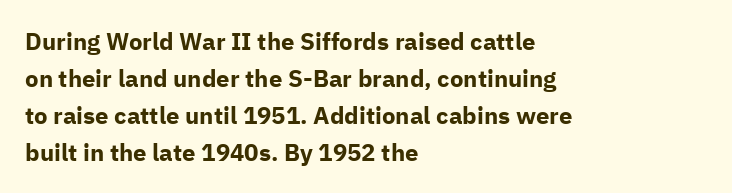
{"italic": "no", "bold": "yes", "underline": "no", "align": "left", "line_spacing": "normal", "line_spacing_ratio": 1.54, "letter_spacing": "normal", "letter_spacing_em": 0.0, "glyph_px": 24}
